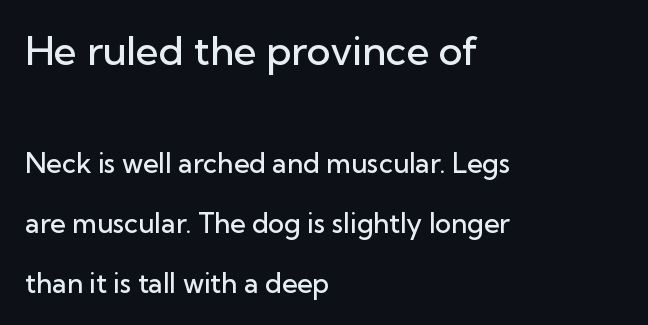
The image shows 40 px semibold sans-serif type, upright; set left-aligned, loose line spacing (2.22x), normal letter spacing, not underlined; the first (top) block is 1.48x larger; low stroke contrast and a medium x-height.
